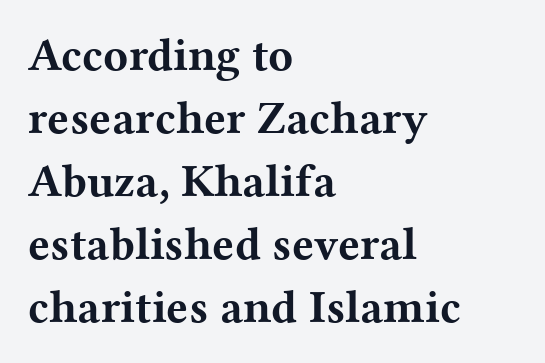
The image shows 46 px bold, wide serif type, upright; set left-aligned, normal line spacing (1.37x), normal letter spacing, not underlined; medium stroke contrast and a medium x-height.
